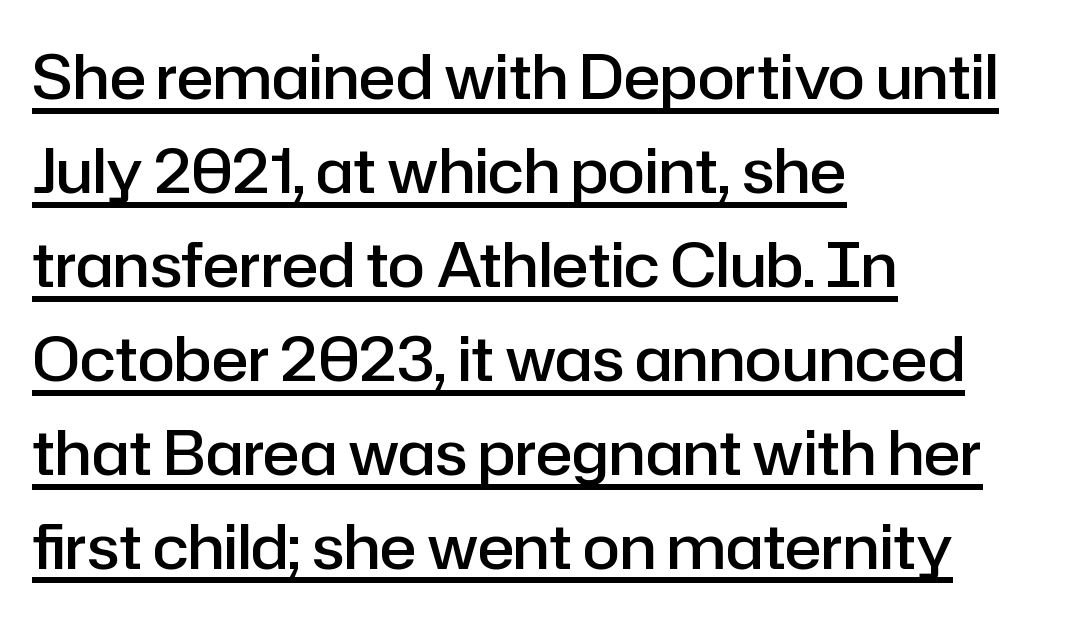
The image shows 61 px semibold sans-serif type, upright; set left-aligned, normal line spacing (1.54x), normal letter spacing, underlined; low stroke contrast and a medium x-height.
